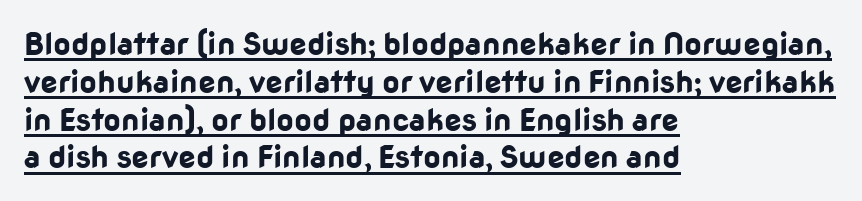
Q: Is the text bold? A: Yes.
Q: Is the text italic (slanted)? A: No, it is upright.
Q: Is the typeface a serif or a sans-serif typeface? A: Sans-serif.
Q: Is the text underlined? A: Yes.
Q: How is the paragraph aligned? A: Left-aligned.
Q: Is the spacing between letters normal or unusually wide? A: Normal.
Q: Width (condensed, normal, or wide)? A: Normal.
Q: Stroke contrast? A: Low.
Q: x-height? A: Medium.
Q: Monospaced? A: No.
